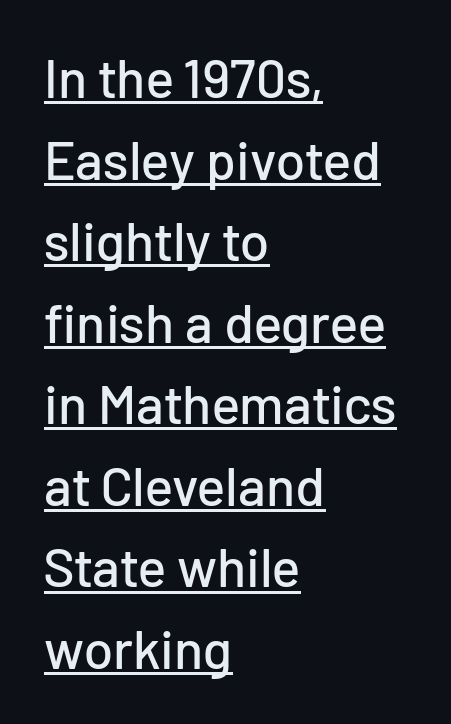
Q: Is the text italic (slanted)? A: No, it is upright.
Q: Is the typeface a serif or a sans-serif typeface? A: Sans-serif.
Q: Is the text underlined? A: Yes.
Q: How is the paragraph aligned? A: Left-aligned.
Q: Is the spacing between letters normal or unusually wide? A: Normal.
Q: Is the spacing between lines tight, normal or loose? A: Normal.
Q: Width (condensed, normal, or wide)? A: Normal.
Q: Stroke contrast? A: Low.
Q: x-height? A: Medium.
Q: Monospaced? A: No.
